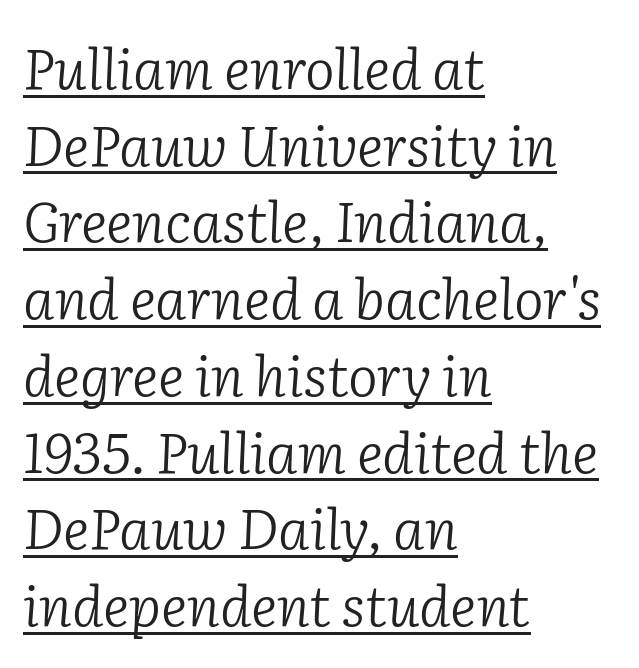
Q: Is the text bold? A: No.
Q: Is the text italic (slanted)? A: Yes, it leans right by about 2 degrees.
Q: Is the typeface a serif or a sans-serif typeface? A: Serif.
Q: Is the text underlined? A: Yes.
Q: How is the paragraph aligned? A: Left-aligned.
Q: Is the spacing between letters normal or unusually wide? A: Normal.
Q: Is the spacing between lines tight, normal or loose? A: Normal.
Q: Width (condensed, normal, or wide)? A: Normal.
Q: Stroke contrast? A: Low.
Q: x-height? A: Medium.
Q: Monospaced? A: No.
